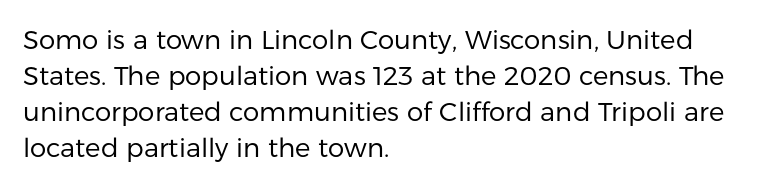
Teacher's note: observe the even left margin — that is flush-left alignment. Students, note that the glyphs here touch the page at normal intervals. Do the letters lean? They stand straight. Descenders hang freely into open space. Stem width sits at or under what a default text font uses.
